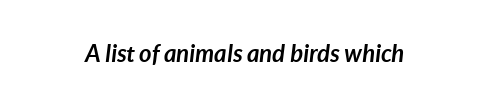
The image shows 24 px bold type, italic (leaning right); set normal letter spacing, not underlined.
